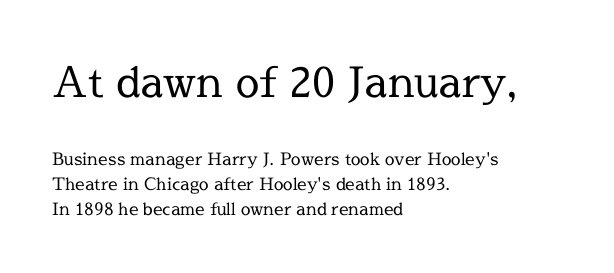
The image shows 42 px regular-weight serif type, upright; set left-aligned, normal line spacing (1.45x), normal letter spacing, not underlined; the first (top) block is 2.47x larger; a medium x-height.
